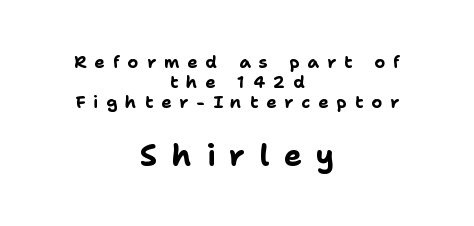
{"serif": "no", "italic": "no", "bold": "yes", "weight": "bold", "width": "normal", "stroke_contrast": "low", "x_height": "medium", "monospaced": "no", "underline": "no", "align": "center", "line_spacing_ratio": 1.19, "letter_spacing": "wide", "letter_spacing_em": 0.47, "larger_block": "second", "size_ratio": 1.76, "glyph_px": 30}
